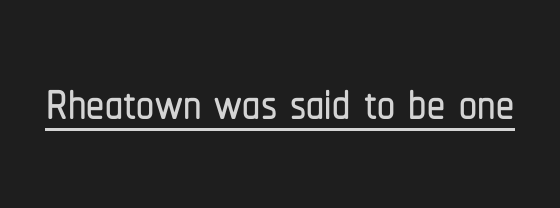
{"serif": "no", "italic": "no", "width": "condensed", "stroke_contrast": "low", "x_height": "medium", "monospaced": "no", "underline": "yes", "letter_spacing": "normal", "letter_spacing_em": 0.0, "glyph_px": 72}
